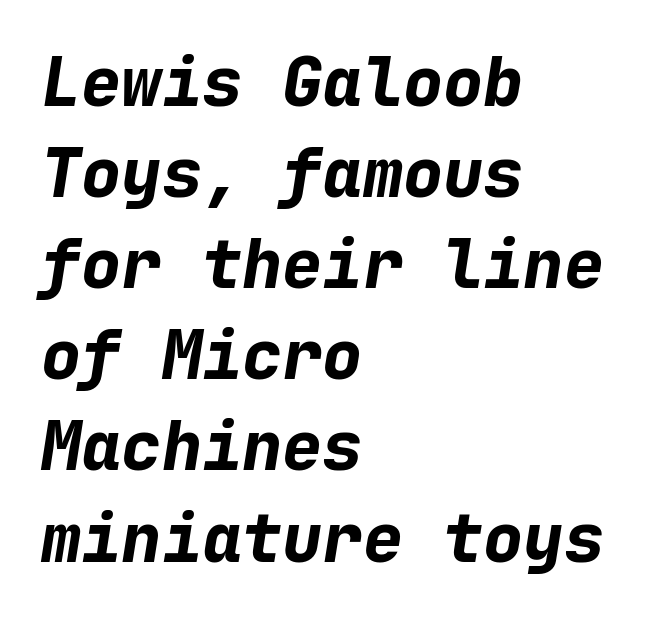
Q: Is the text bold? A: Yes.
Q: Is the text italic (slanted)? A: Yes, it leans right by about 9 degrees.
Q: Is the text underlined? A: No.
Q: How is the paragraph aligned? A: Left-aligned.
Q: Is the spacing between letters normal or unusually wide? A: Normal.
Q: Is the spacing between lines tight, normal or loose? A: Normal.
Q: Width (condensed, normal, or wide)? A: Normal.
Q: Stroke contrast? A: Low.
Q: x-height? A: Medium.
Q: Monospaced? A: Yes.
